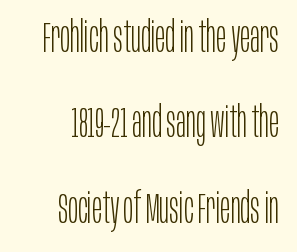
{"serif": "no", "italic": "no", "bold": "no", "weight": "light", "width": "condensed", "stroke_contrast": "low", "x_height": "large", "monospaced": "no", "underline": "no", "align": "right", "line_spacing": "loose", "line_spacing_ratio": 2.03, "letter_spacing": "normal", "letter_spacing_em": 0.0, "glyph_px": 42}
